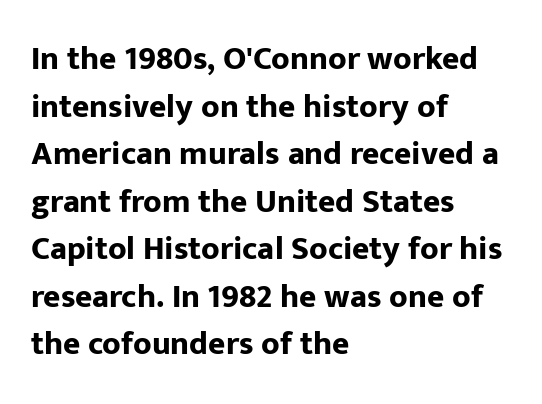
Q: Is the text bold? A: Yes.
Q: Is the text italic (slanted)? A: No, it is upright.
Q: Is the typeface a serif or a sans-serif typeface? A: Sans-serif.
Q: Is the text underlined? A: No.
Q: How is the paragraph aligned? A: Left-aligned.
Q: Is the spacing between letters normal or unusually wide? A: Normal.
Q: Is the spacing between lines tight, normal or loose? A: Normal.
Q: Width (condensed, normal, or wide)? A: Normal.
Q: Stroke contrast? A: Low.
Q: x-height? A: Medium.
Q: Monospaced? A: No.
